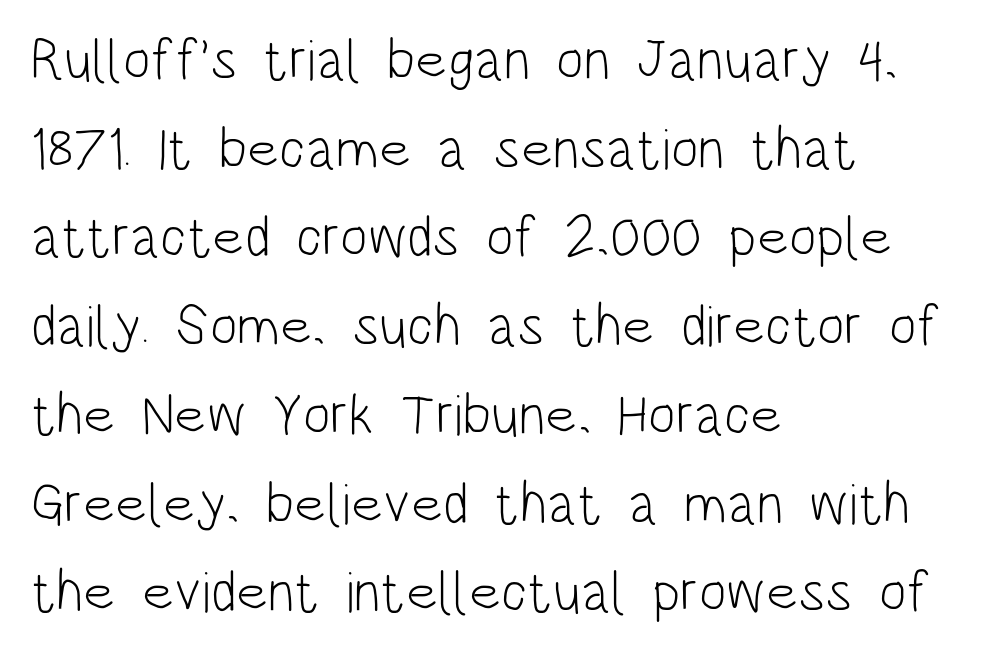
The image shows 58 px light, condensed sans-serif type, upright; set left-aligned, normal line spacing (1.53x), normal letter spacing, not underlined; low stroke contrast and a large x-height.
